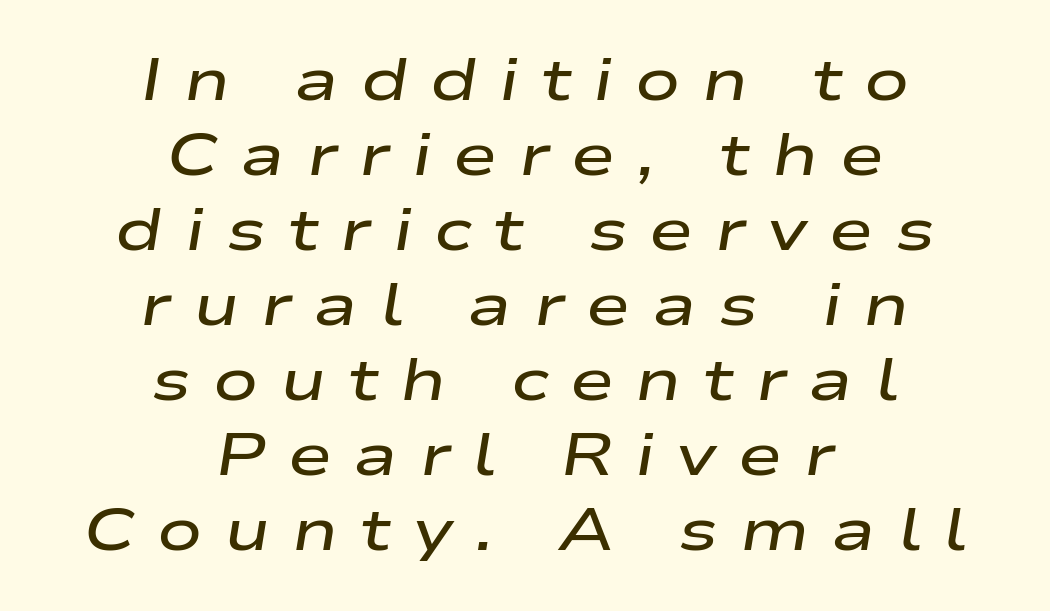
Q: Is the text bold? A: Semi-bold.
Q: Is the text italic (slanted)? A: Yes, it leans right by about 9 degrees.
Q: Is the text underlined? A: No.
Q: How is the paragraph aligned? A: Centered.
Q: Is the spacing between letters normal or unusually wide? A: Unusually wide.
Q: Is the spacing between lines tight, normal or loose? A: Normal.
Q: Width (condensed, normal, or wide)? A: Wide.
Q: Stroke contrast? A: Low.
Q: x-height? A: Medium.
Q: Monospaced? A: No.
